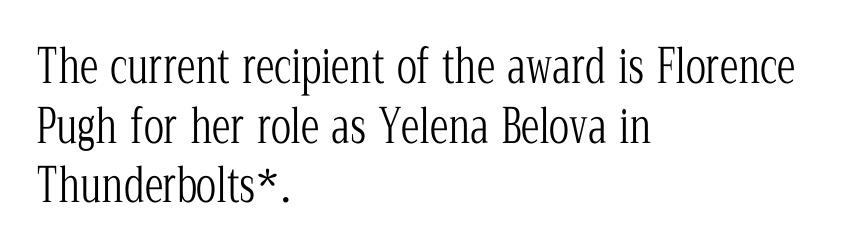
Do the characters align in a grid? No, the font is proportional. Weight class: somewhere from thin through regular. Check under the words: just untouched page. The ragged edge is on the right, which tells us the setting is flush left.
